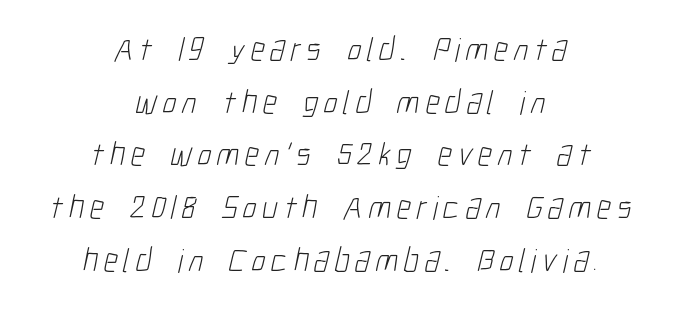
{"serif": "no", "bold": "no", "weight": "light", "width": "condensed", "stroke_contrast": "low", "x_height": "medium", "monospaced": "no", "underline": "no", "align": "center", "line_spacing": "normal", "line_spacing_ratio": 1.55, "glyph_px": 34}
